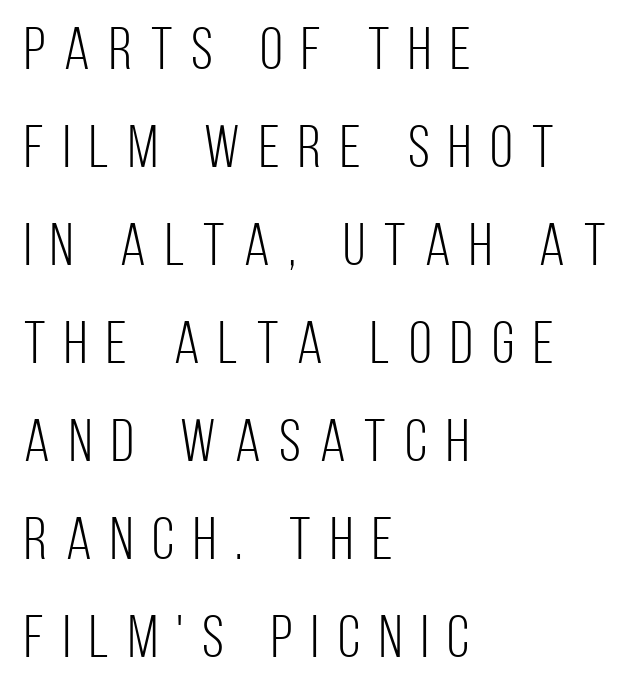
{"serif": "no", "italic": "no", "bold": "no", "weight": "light", "width": "condensed", "stroke_contrast": "low", "x_height": "large", "monospaced": "no", "underline": "no", "align": "left", "line_spacing": "normal", "line_spacing_ratio": 1.66, "letter_spacing": "wide", "letter_spacing_em": 0.32, "glyph_px": 59}
